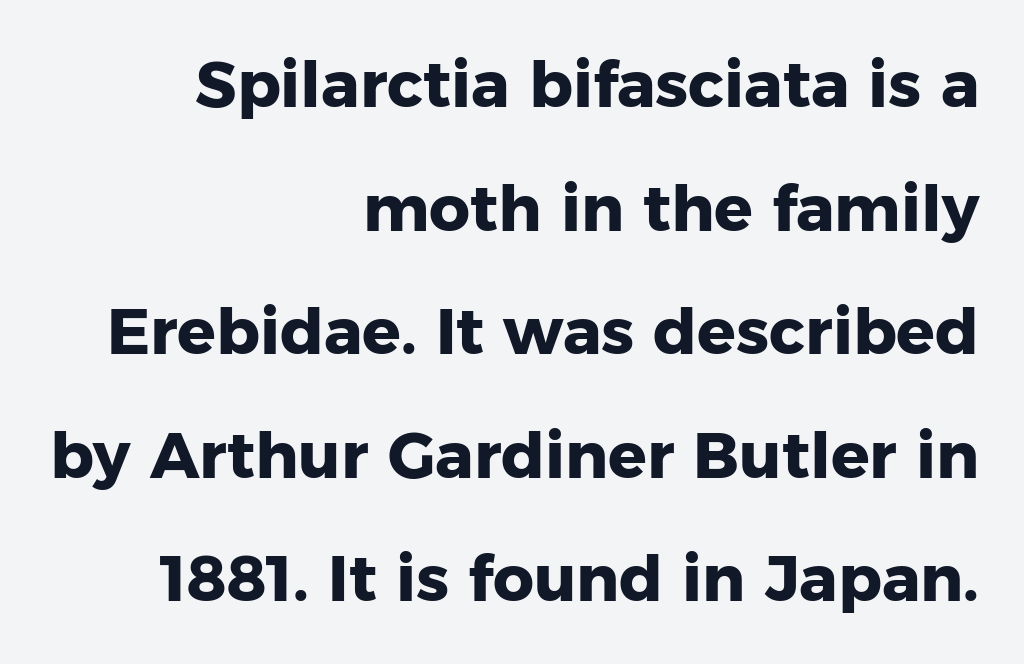
Q: Is the text bold? A: Yes.
Q: Is the text italic (slanted)? A: No, it is upright.
Q: Is the typeface a serif or a sans-serif typeface? A: Sans-serif.
Q: Is the text underlined? A: No.
Q: How is the paragraph aligned? A: Right-aligned.
Q: Is the spacing between letters normal or unusually wide? A: Normal.
Q: Is the spacing between lines tight, normal or loose? A: Loose.
Q: Width (condensed, normal, or wide)? A: Normal.
Q: Stroke contrast? A: Low.
Q: x-height? A: Medium.
Q: Monospaced? A: No.
